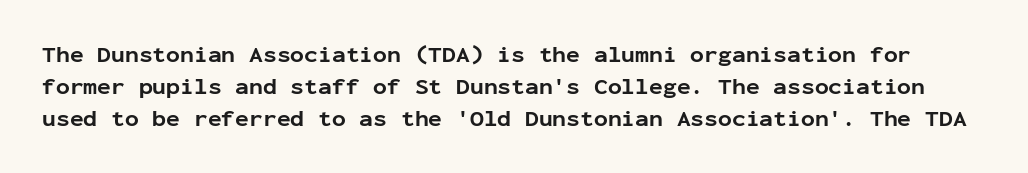
The image shows 23 px bold type, upright; set normal line spacing (1.39x), normal letter spacing, not underlined.
